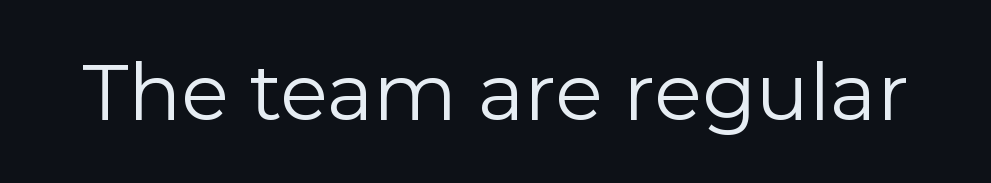
The image shows 79 px regular-weight sans-serif type, upright; set normal letter spacing, not underlined; low stroke contrast and a medium x-height.
